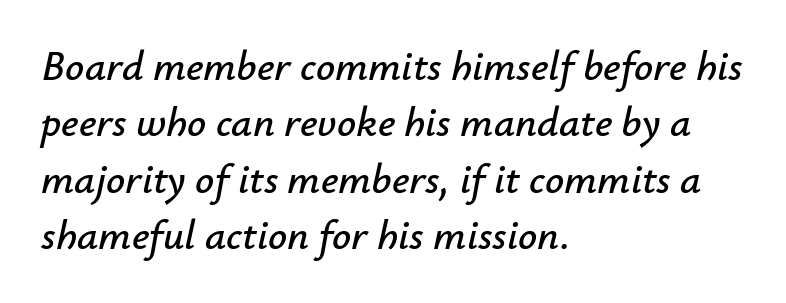
Q: Is the text italic (slanted)? A: Yes, it leans right by about 12 degrees.
Q: Is the text underlined? A: No.
Q: How is the paragraph aligned? A: Left-aligned.
Q: Is the spacing between letters normal or unusually wide? A: Normal.
Q: Is the spacing between lines tight, normal or loose? A: Normal.
Q: Width (condensed, normal, or wide)? A: Normal.
Q: Stroke contrast? A: Low.
Q: x-height? A: Small.
Q: Monospaced? A: No.
